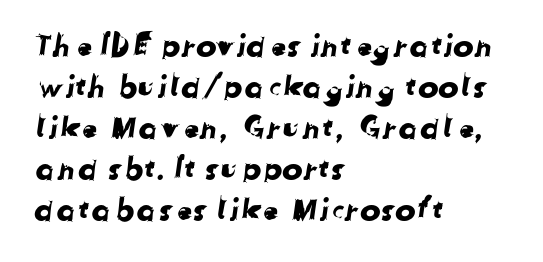
Left-aligned paragraph, ragged on the right. The block of text has a typical density, with ordinary space between rows. Caption: standard tracking, unaltered. Observe the absence of serifs on each vertical stroke in this sample.
